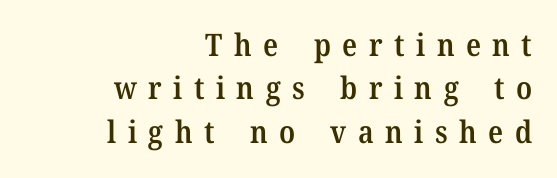
The image shows 31 px semibold serif type, upright; set right-aligned, normal line spacing (1.4x), unusually wide letter spacing (+0.37 em), not underlined; medium stroke contrast and a medium x-height.
